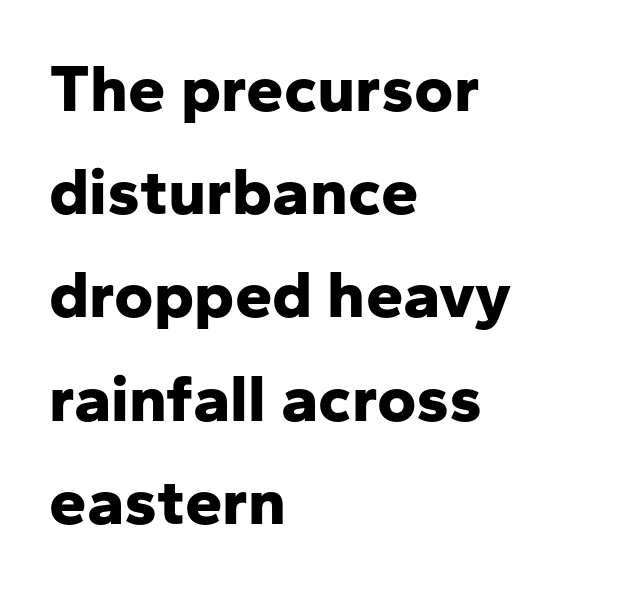
Q: Is the text bold? A: Yes.
Q: Is the text italic (slanted)? A: No, it is upright.
Q: Is the typeface a serif or a sans-serif typeface? A: Sans-serif.
Q: Is the text underlined? A: No.
Q: How is the paragraph aligned? A: Left-aligned.
Q: Is the spacing between letters normal or unusually wide? A: Normal.
Q: Is the spacing between lines tight, normal or loose? A: Normal.
Q: Width (condensed, normal, or wide)? A: Normal.
Q: Stroke contrast? A: Low.
Q: x-height? A: Medium.
Q: Monospaced? A: No.
